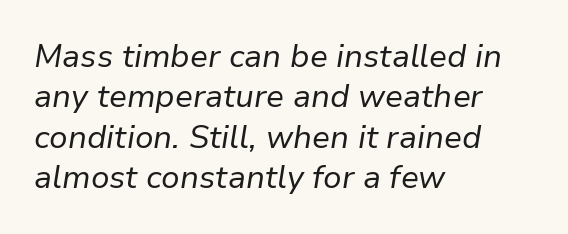
{"italic": "yes", "lean": "right", "slant_degrees": 9, "bold": "no", "weight": "regular", "width": "normal", "stroke_contrast": "low", "x_height": "medium", "monospaced": "no", "underline": "no", "align": "left", "line_spacing": "normal", "line_spacing_ratio": 1.26, "letter_spacing": "normal", "letter_spacing_em": 0.0, "glyph_px": 32}
